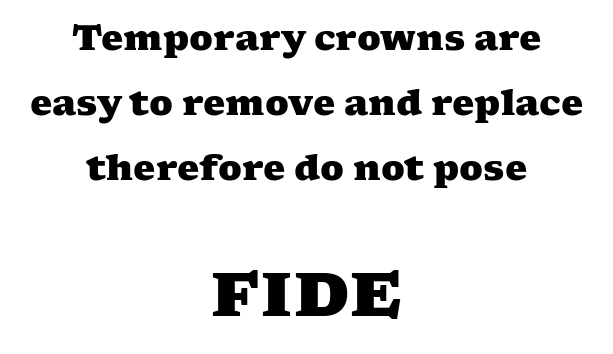
The image shows 62 px heavy, wide serif type; set centered, line spacing 1.86x, normal letter spacing, not underlined; the second (bottom) block is 1.77x larger; medium stroke contrast and a medium x-height.
